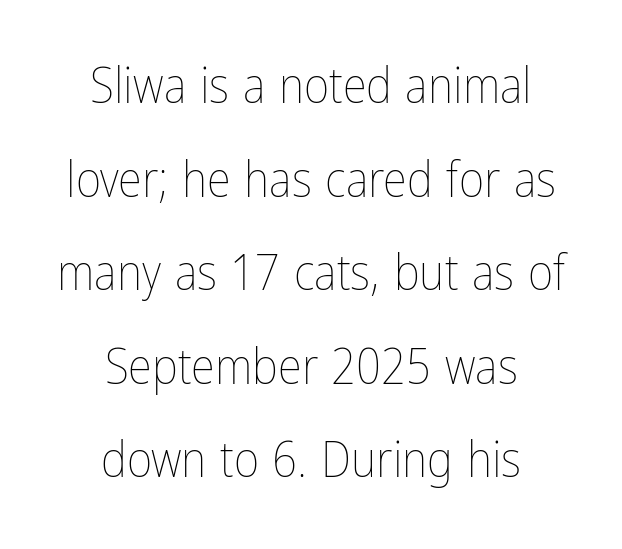
Q: Is the text bold? A: No.
Q: Is the text italic (slanted)? A: No, it is upright.
Q: Is the text underlined? A: No.
Q: How is the paragraph aligned? A: Centered.
Q: Is the spacing between letters normal or unusually wide? A: Normal.
Q: Is the spacing between lines tight, normal or loose? A: Loose.
Q: Width (condensed, normal, or wide)? A: Condensed.
Q: Stroke contrast? A: Low.
Q: x-height? A: Medium.
Q: Monospaced? A: No.
